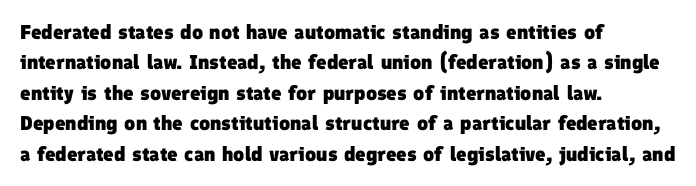
{"bold": "yes", "underline": "no", "align": "left", "line_spacing": "normal", "line_spacing_ratio": 1.52, "letter_spacing": "normal", "letter_spacing_em": 0.0, "glyph_px": 20}
